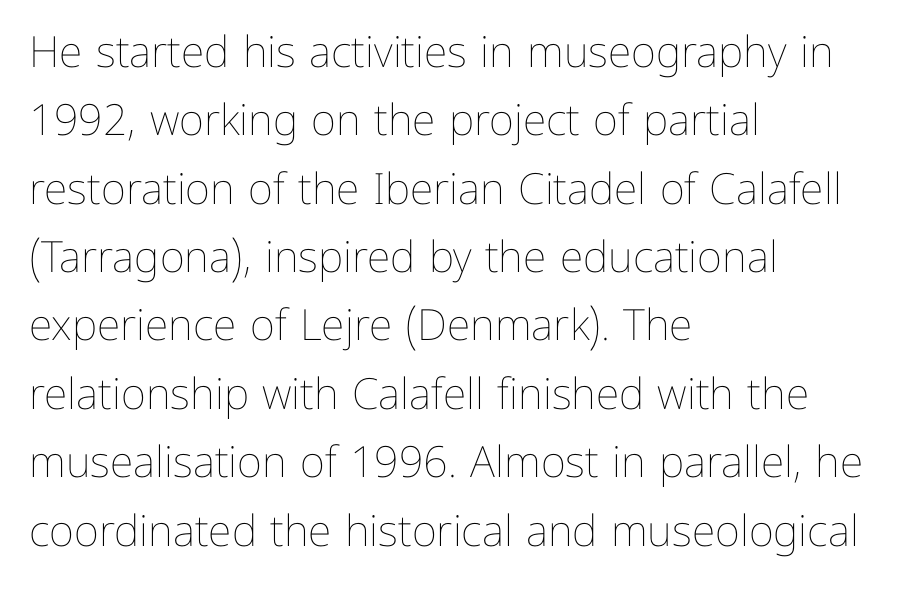
{"italic": "no", "bold": "no", "weight": "thin", "width": "normal", "stroke_contrast": "low", "x_height": "medium", "monospaced": "no", "underline": "no", "align": "left", "line_spacing": "normal", "line_spacing_ratio": 1.59, "letter_spacing": "normal", "letter_spacing_em": 0.0, "glyph_px": 43}
